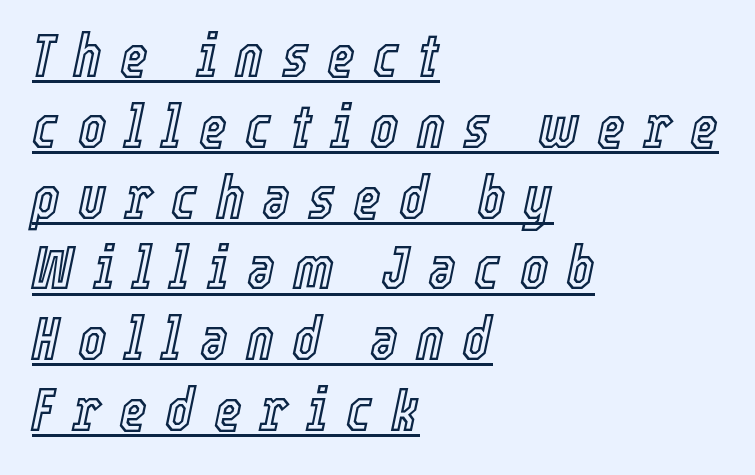
Q: Is the text italic (slanted)? A: Yes, it leans right by about 12 degrees.
Q: Is the text underlined? A: Yes.
Q: How is the paragraph aligned? A: Left-aligned.
Q: Is the spacing between letters normal or unusually wide? A: Unusually wide.
Q: Width (condensed, normal, or wide)? A: Condensed.
Q: x-height? A: Medium.
Q: Monospaced? A: No.
